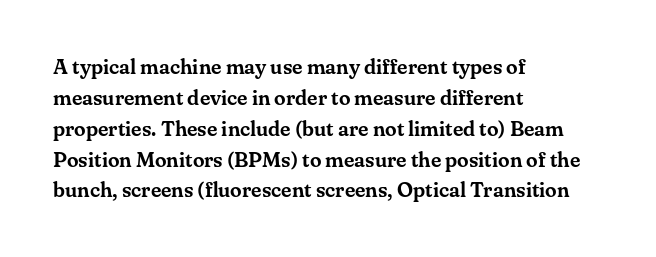
Q: Is the text italic (slanted)? A: No, it is upright.
Q: Is the text underlined? A: No.
Q: How is the paragraph aligned? A: Left-aligned.
Q: Is the spacing between letters normal or unusually wide? A: Normal.
Q: Is the spacing between lines tight, normal or loose? A: Normal.
